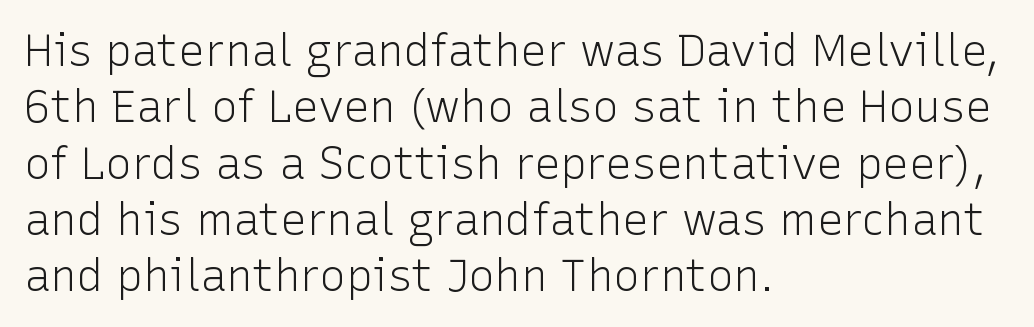
The image shows 44 px light sans-serif type, upright; set left-aligned, normal line spacing (1.28x), normal letter spacing, not underlined; low stroke contrast and a medium x-height.
